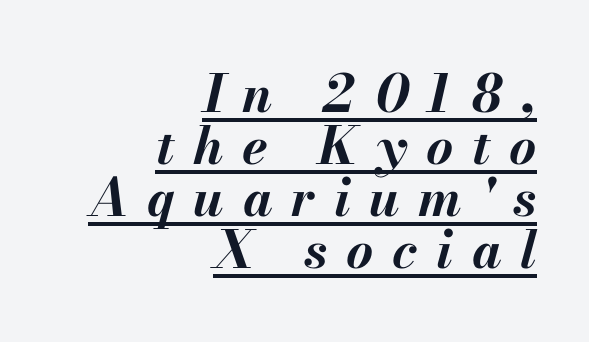
The image shows 52 px bold type, italic (leaning right); set right-aligned, tight line spacing (1.0x), unusually wide letter spacing (+0.36 em), underlined; medium stroke contrast and a small x-height.
